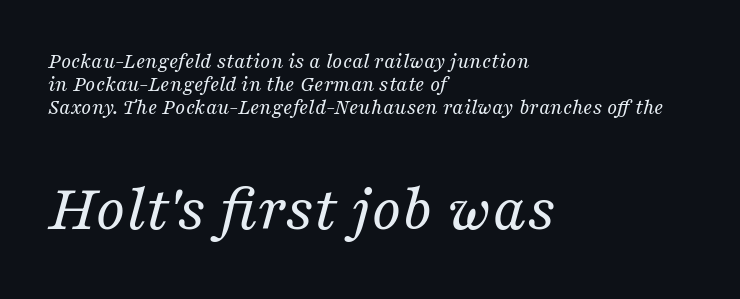
The string is rendered with underlining switched off. The compositor pushed each line to the left boundary. This sample has the flowing, uneven cadence of proportional lettering. Notice how descenders almost collide with the ascenders below — that's tight leading. The tracking reads as untouched default to a designer's eye. The designer gave the closing block more size than the opening block.
